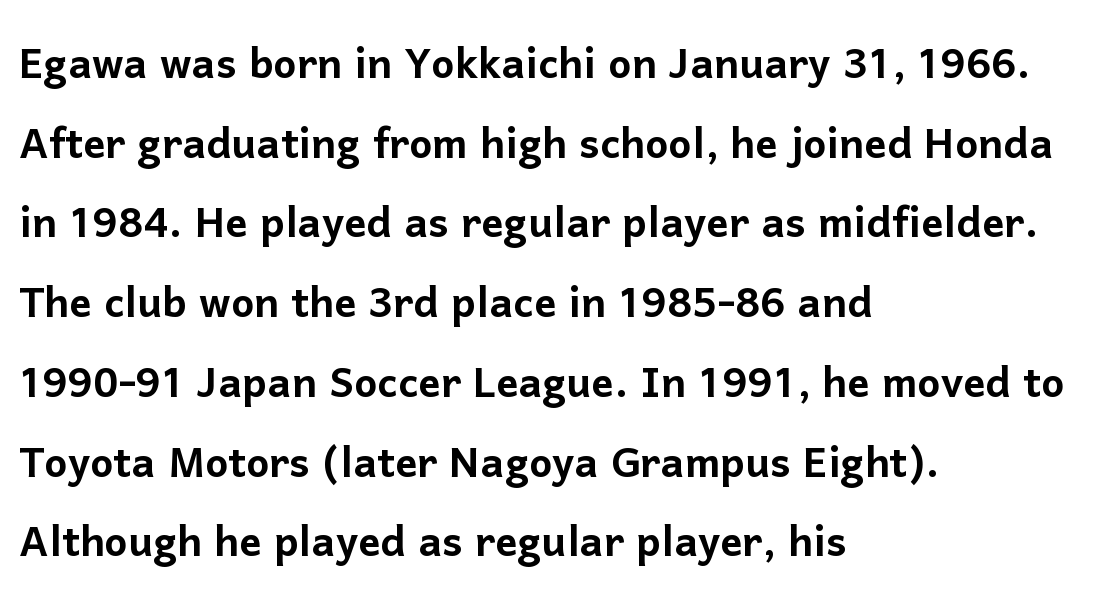
{"serif": "no", "italic": "no", "width": "normal", "stroke_contrast": "low", "x_height": "medium", "monospaced": "no", "underline": "no", "align": "left", "line_spacing": "normal", "line_spacing_ratio": 1.45, "letter_spacing": "normal", "letter_spacing_em": 0.0, "glyph_px": 55}
